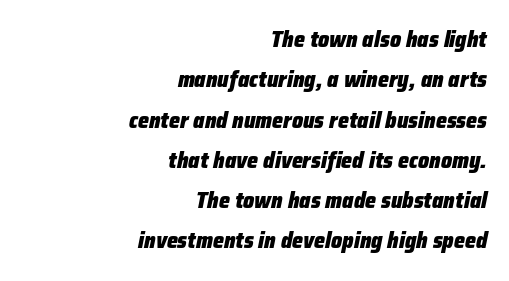
One-word summary of the alignment: right. Honestly, the letter spacing is just normal — you wouldn't notice it. Clear beneath every line of the passage. Pretty heavy lettering here — definitely bold.
